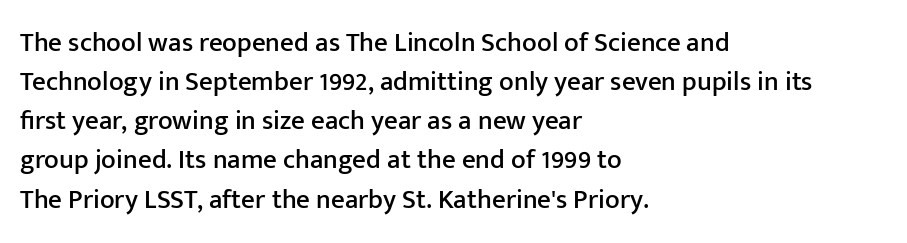
The image shows 27 px text type, upright; set left-aligned, normal line spacing (1.45x), normal letter spacing, not underlined.
